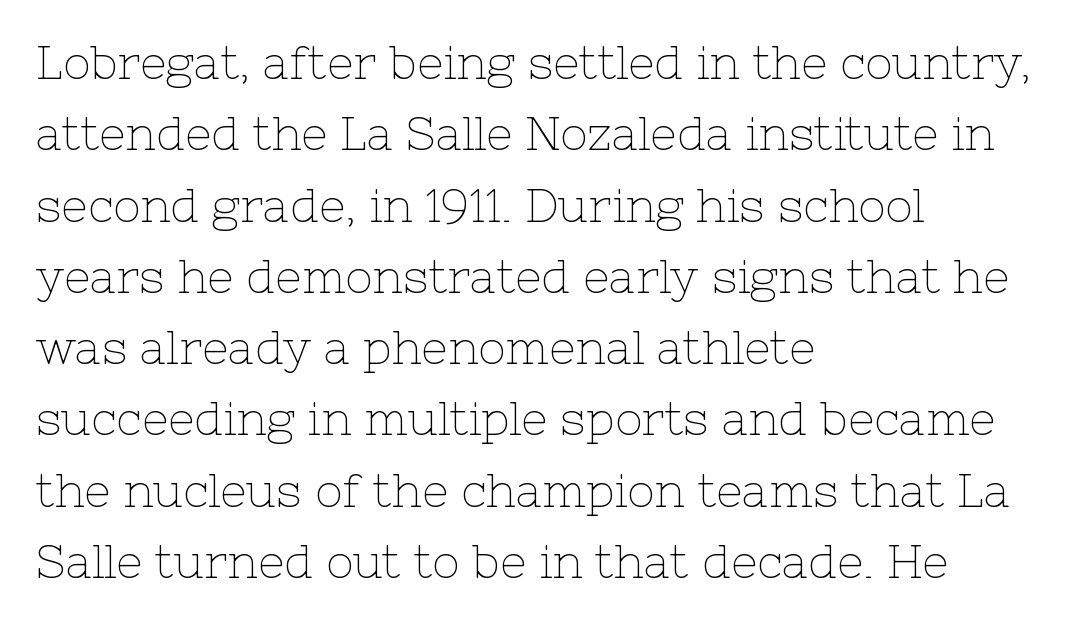
The image shows 46 px thin serif type, upright; set left-aligned, normal line spacing (1.55x), normal letter spacing, not underlined; low stroke contrast and a medium x-height.
